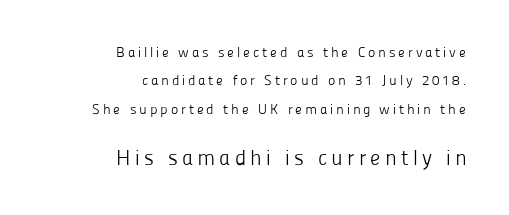
You could only call the tracking loose — the letters float apart. Summary of weight: not heavy and not bold. Here the second block reads like a headline and the first like body copy. Caption: multi-line text, flush right, ragged left. These lines were composed using upright roman letters.
